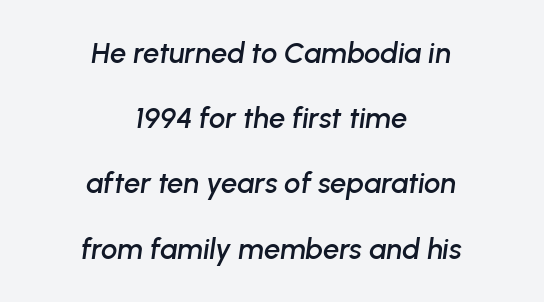
Q: Is the text italic (slanted)? A: Yes, it leans right by about 8 degrees.
Q: Is the text underlined? A: No.
Q: How is the paragraph aligned? A: Centered.
Q: Is the spacing between letters normal or unusually wide? A: Normal.
Q: Is the spacing between lines tight, normal or loose? A: Loose.
Q: Width (condensed, normal, or wide)? A: Normal.
Q: Stroke contrast? A: Low.
Q: x-height? A: Medium.
Q: Monospaced? A: No.
